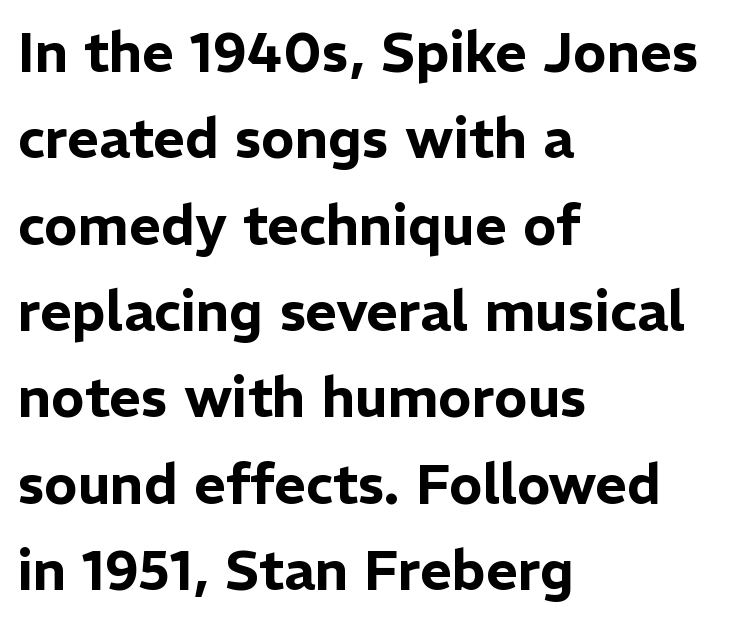
Words appear dense and cohesive because spacing is normal. Each new line begins a customary step beneath the previous one. Look at the bottom of the vertical strokes: they stop flat, with no serifs. The axis of the letterforms is exactly vertical. Descenders are the only things crossing below the line.
